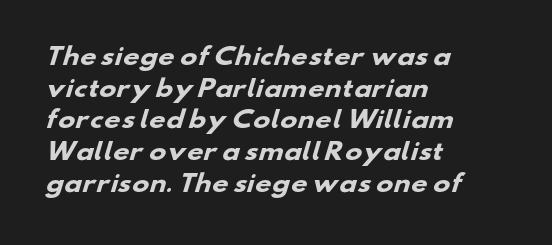
{"bold": "yes", "underline": "no", "align": "left", "line_spacing": "normal", "line_spacing_ratio": 1.38, "letter_spacing": "normal", "letter_spacing_em": 0.0, "glyph_px": 23}
